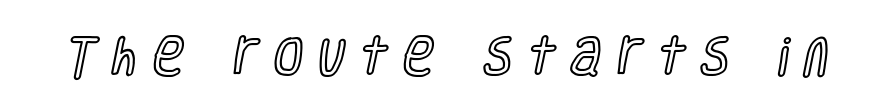
Q: Is the text italic (slanted)? A: Yes.
Q: Is the text underlined? A: No.
Q: Is the spacing between letters normal or unusually wide? A: Unusually wide.
Q: Width (condensed, normal, or wide)? A: Condensed.
Q: x-height? A: Large.
Q: Monospaced? A: No.
